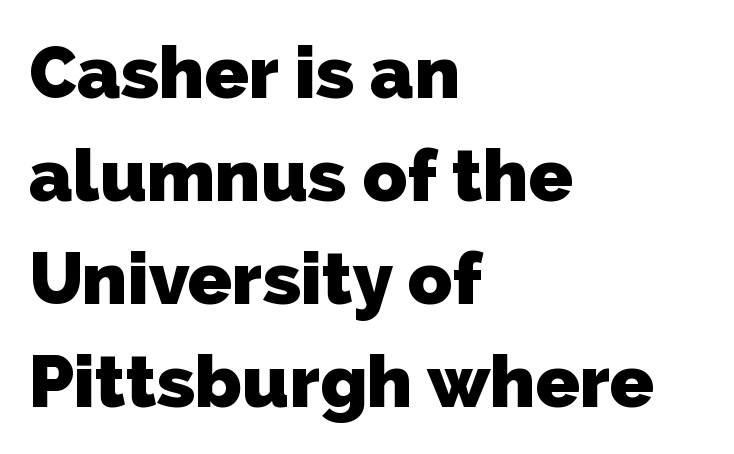
{"serif": "no", "bold": "yes", "weight": "heavy", "width": "normal", "stroke_contrast": "low", "x_height": "medium", "monospaced": "no", "underline": "no", "align": "left", "line_spacing": "normal", "line_spacing_ratio": 1.41, "letter_spacing": "normal", "letter_spacing_em": 0.0, "glyph_px": 73}
